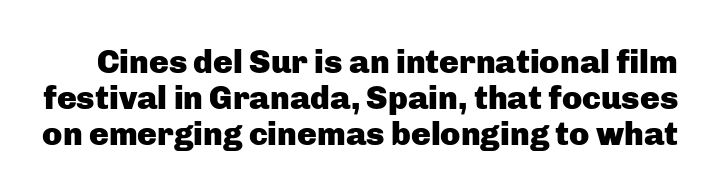
The image shows 33 px heavy sans-serif type, upright; set tight line spacing (1.09x), normal letter spacing, not underlined; low stroke contrast and a medium x-height.
